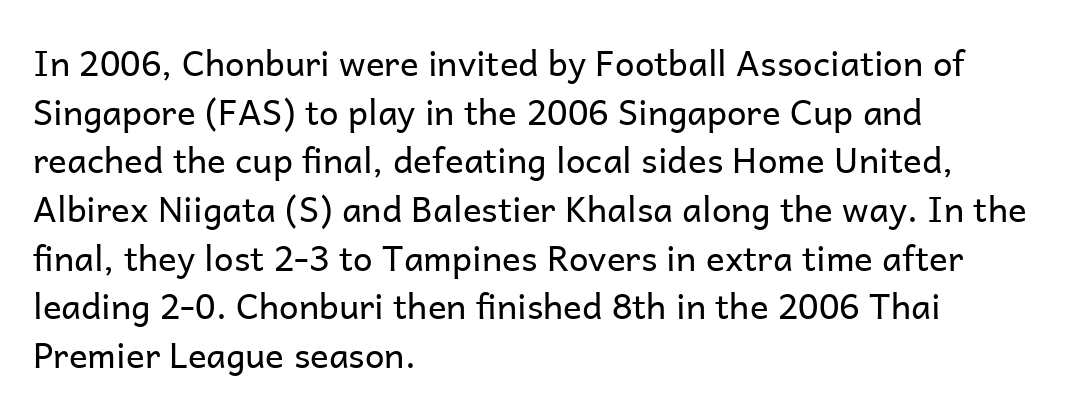
Does the lettering tilt? It doesn't — this is upright. The strokes are not fattened; the text isn't bold. Caption: multi-line text, flush left, ragged right. The rendering uses natural spacing where letterforms have individual widths.
